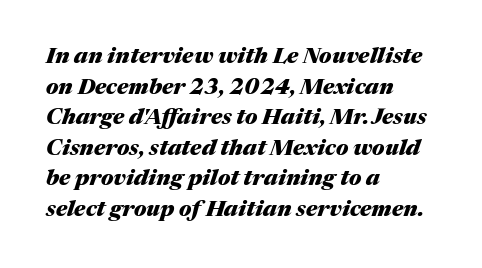
Strong, thick strokes mark this as bold type. Horizontal bands of white between lines are of average thickness. There's an unmistakable incline to the writing here. All the whitespace from short lines collects on the right. Spacing between characters is what you'd get straight out of the box. Beneath every word, the page is bare.
